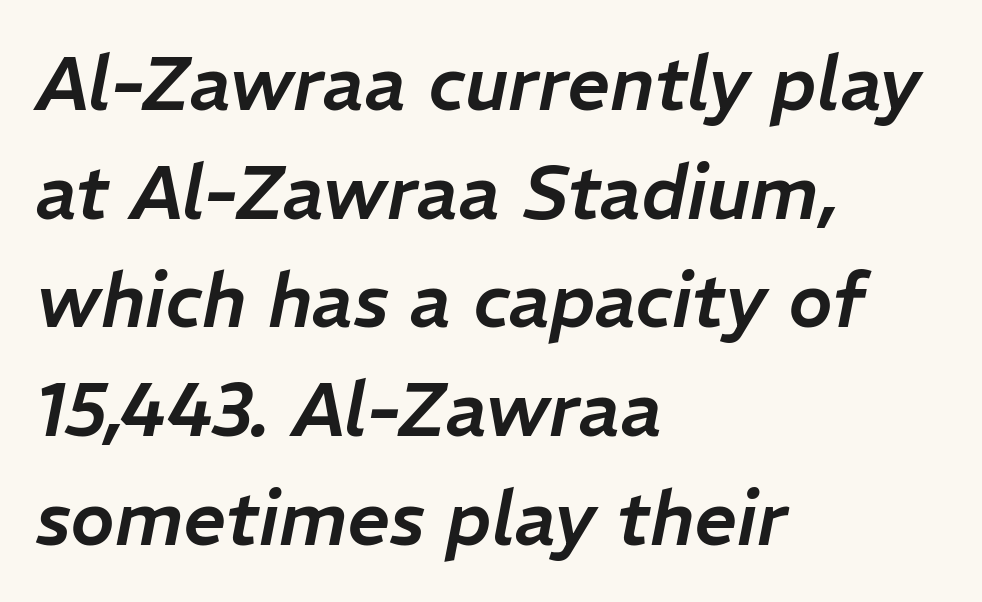
The image shows 75 px text type, italic (leaning right); set left-aligned, normal line spacing (1.45x), normal letter spacing, not underlined; low stroke contrast and a medium x-height.
